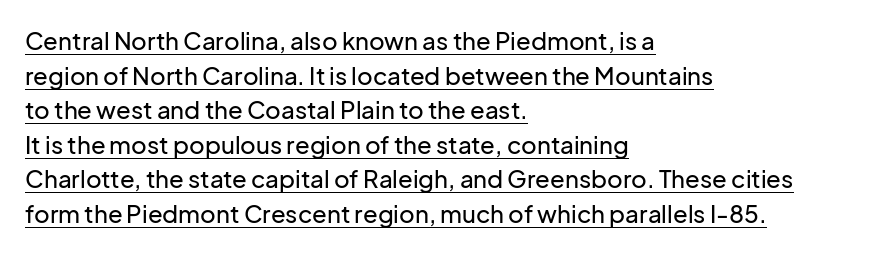
{"italic": "no", "underline": "yes", "align": "left", "line_spacing": "normal", "line_spacing_ratio": 1.44, "letter_spacing": "normal", "letter_spacing_em": 0.0, "glyph_px": 24}
